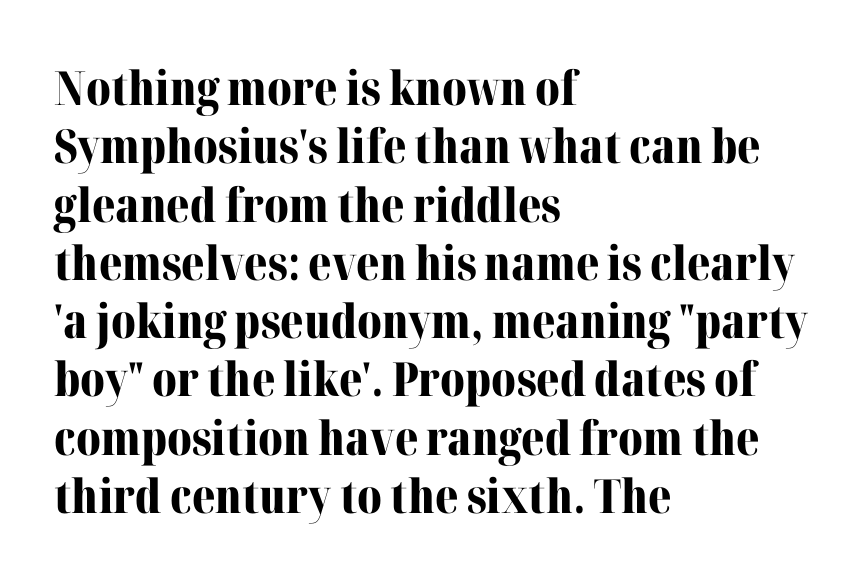
Q: Is the text bold? A: Yes.
Q: Is the text italic (slanted)? A: No, it is upright.
Q: Is the typeface a serif or a sans-serif typeface? A: Serif.
Q: Is the text underlined? A: No.
Q: How is the paragraph aligned? A: Left-aligned.
Q: Is the spacing between letters normal or unusually wide? A: Normal.
Q: Width (condensed, normal, or wide)? A: Normal.
Q: Stroke contrast? A: Medium.
Q: x-height? A: Medium.
Q: Monospaced? A: No.
